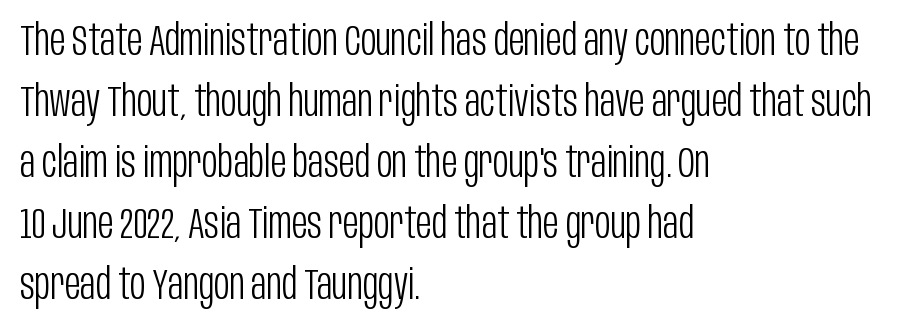
{"serif": "no", "italic": "no", "bold": "no", "weight": "light", "width": "condensed", "stroke_contrast": "low", "x_height": "large", "monospaced": "no", "underline": "no", "align": "left", "line_spacing": "normal", "line_spacing_ratio": 1.42, "letter_spacing": "normal", "letter_spacing_em": 0.0, "glyph_px": 43}
